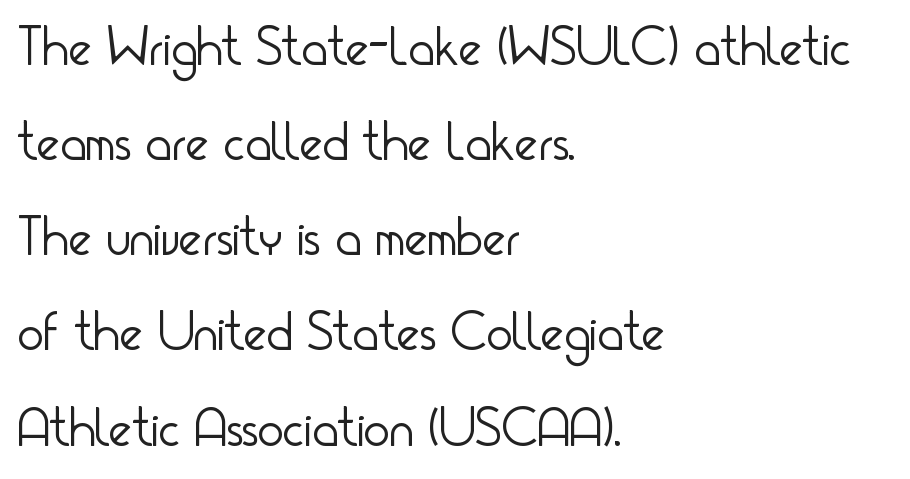
Nothing sits at the stroke ends, so this counts as sans-serif. Is this a fixed-width face? No — the glyphs have proportional, varying widths. The compositor pushed each line to the left boundary. Heft: none added — not bold. This sample uses plain, unmodified letter spacing.
